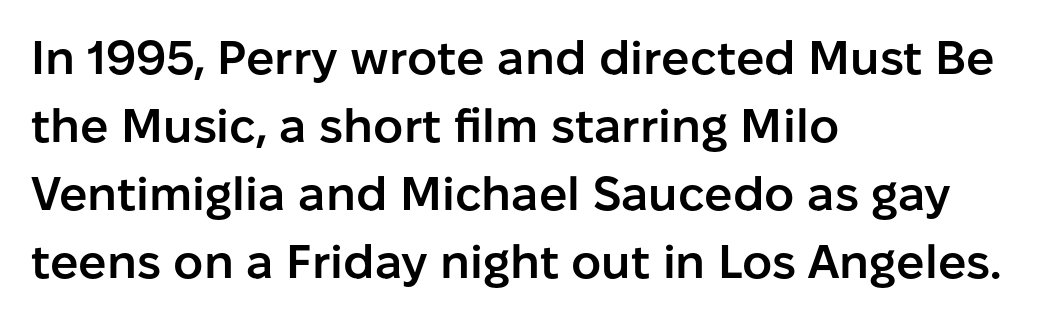
Leading: standard. Emphasis by weight is partial: semibold. Each word holds together tightly as a unit, with standard inter-letter gaps. Classification — sans serif.
